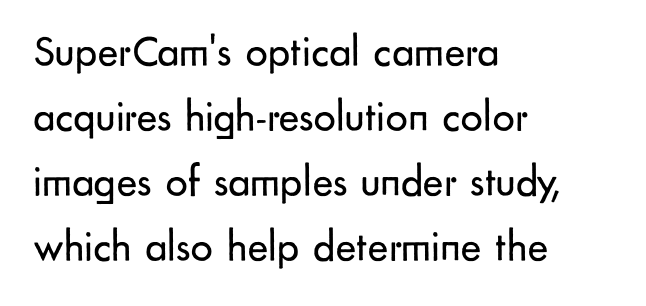
{"serif": "no", "italic": "no", "bold": "no", "weight": "regular", "width": "normal", "stroke_contrast": "low", "x_height": "small", "monospaced": "no", "underline": "no", "align": "left", "line_spacing": "normal", "line_spacing_ratio": 1.48, "letter_spacing": "normal", "letter_spacing_em": 0.0, "glyph_px": 44}
